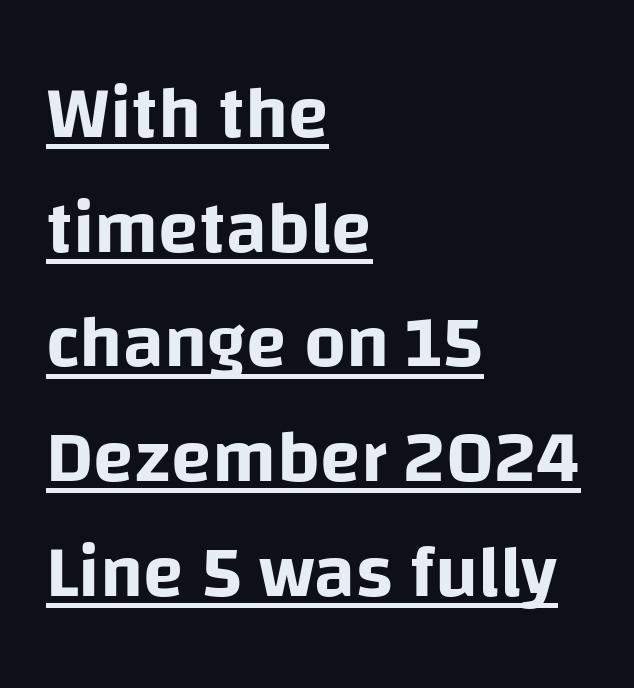
{"serif": "no", "italic": "no", "width": "normal", "stroke_contrast": "low", "x_height": "large", "monospaced": "no", "underline": "yes", "align": "left", "line_spacing": "normal", "line_spacing_ratio": 1.55, "letter_spacing": "normal", "letter_spacing_em": 0.0, "glyph_px": 74}
